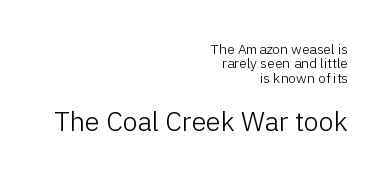
Q: Is the text bold? A: No.
Q: Is the text italic (slanted)? A: No, it is upright.
Q: Is the text underlined? A: No.
Q: How is the paragraph aligned? A: Right-aligned.
Q: Is the spacing between letters normal or unusually wide? A: Normal.
Q: Is the spacing between lines tight, normal or loose? A: Tight.
Q: Which block of text is set in a larger size, the first (top) or the second (bottom)? A: The second (bottom) one.
